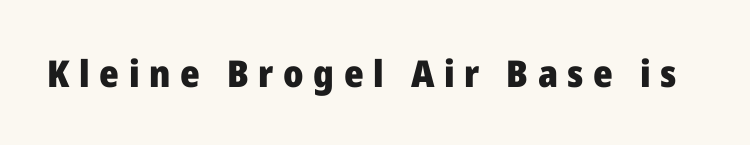
The image shows 37 px heavy sans-serif type, upright; set unusually wide letter spacing (+0.26 em), not underlined; low stroke contrast and a medium x-height.
